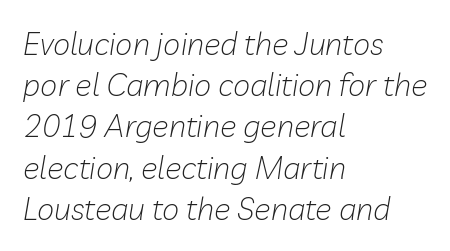
Q: Is the text bold? A: No.
Q: Is the text italic (slanted)? A: Yes, it leans right by about 10 degrees.
Q: Is the text underlined? A: No.
Q: How is the paragraph aligned? A: Left-aligned.
Q: Is the spacing between letters normal or unusually wide? A: Normal.
Q: Is the spacing between lines tight, normal or loose? A: Normal.
Q: Width (condensed, normal, or wide)? A: Normal.
Q: Stroke contrast? A: Low.
Q: x-height? A: Medium.
Q: Monospaced? A: No.
